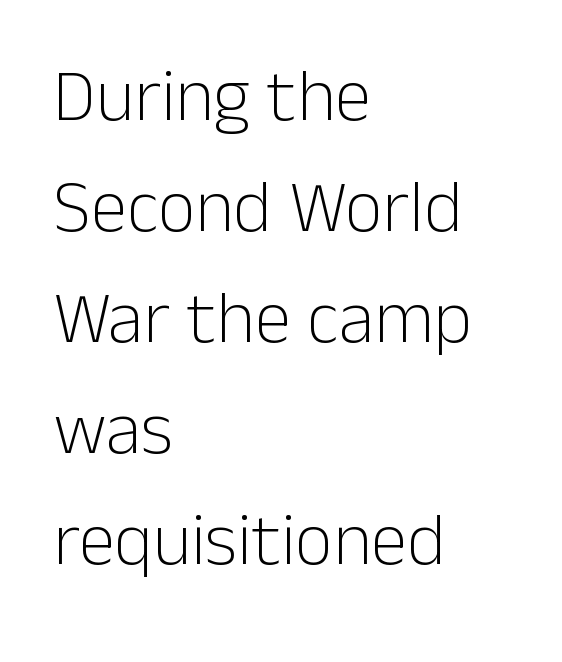
{"serif": "no", "italic": "no", "bold": "no", "weight": "light", "width": "normal", "stroke_contrast": "low", "x_height": "medium", "monospaced": "no", "underline": "no", "align": "left", "line_spacing": "normal", "line_spacing_ratio": 1.5, "letter_spacing": "normal", "letter_spacing_em": 0.0, "glyph_px": 74}
